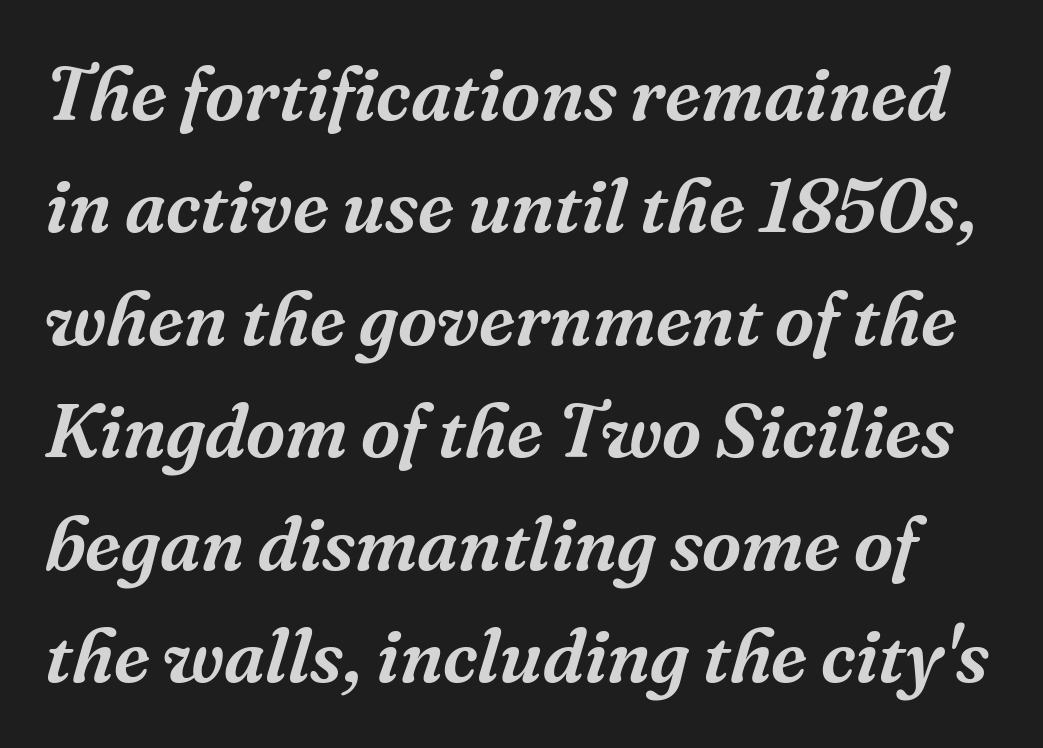
{"serif": "yes", "italic": "yes", "lean": "right", "slant_degrees": 16, "width": "normal", "stroke_contrast": "medium", "x_height": "medium", "monospaced": "no", "underline": "no", "line_spacing": "normal", "line_spacing_ratio": 1.48, "letter_spacing": "normal", "letter_spacing_em": 0.0, "glyph_px": 76}
